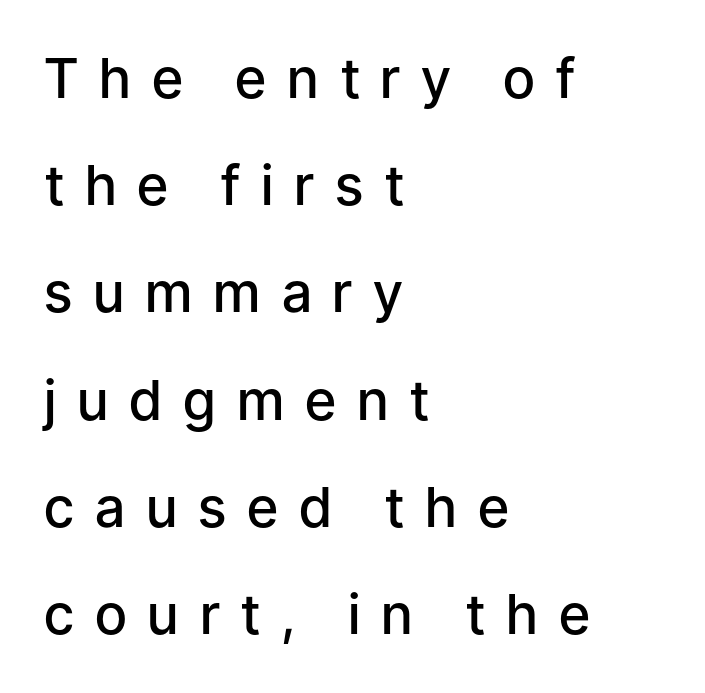
The image shows 55 px semibold sans-serif type, upright; set left-aligned, loose line spacing (1.95x), unusually wide letter spacing (+0.38 em), not underlined; low stroke contrast and a medium x-height.
